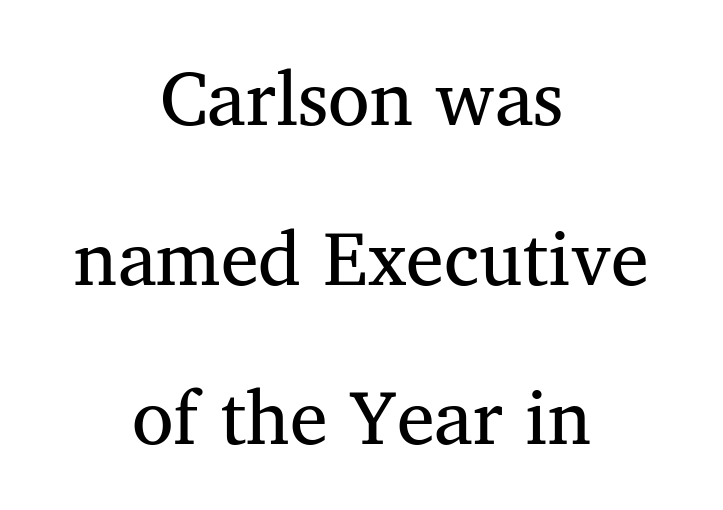
{"serif": "yes", "italic": "no", "bold": "no", "weight": "regular", "width": "normal", "stroke_contrast": "medium", "x_height": "medium", "monospaced": "no", "underline": "no", "align": "center", "line_spacing": "loose", "line_spacing_ratio": 2.1, "letter_spacing": "normal", "letter_spacing_em": 0.0, "glyph_px": 76}
